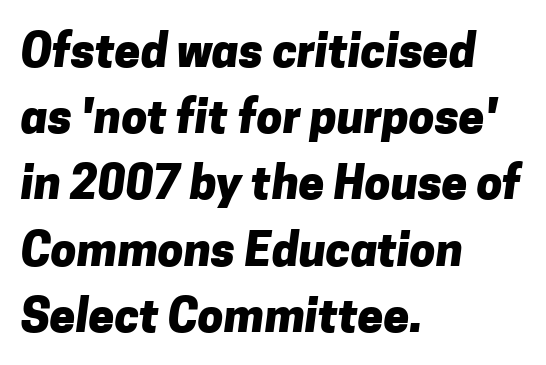
Every row of glyphs begins at an identical x-position on the left. The baseline area is clear. The gaps between neighbouring characters are ordinary and unremarkable. Summary of weight: heavy, a full bold.
